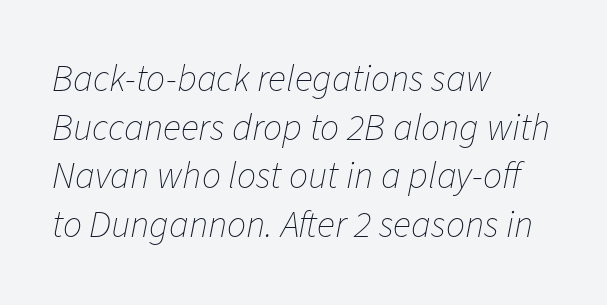
Is the type slanted? Yes — the strokes lean at a clear angle. Note the varied advance widths — an 'i' is clearly narrower than an 'm'. A bare baseline throughout the passage. The rendering keeps characters at their native spacing. Line beginnings align vertically; line endings do not.
